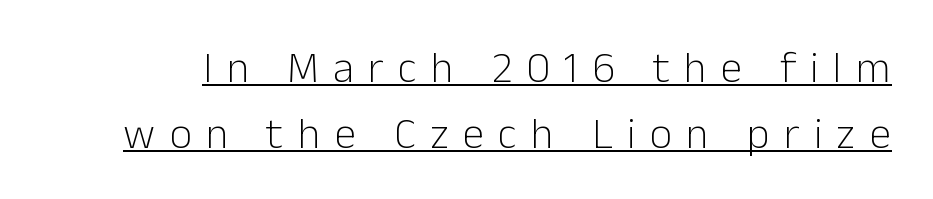
{"serif": "no", "italic": "no", "bold": "no", "weight": "light", "width": "normal", "stroke_contrast": "low", "x_height": "medium", "monospaced": "no", "underline": "yes", "line_spacing": "normal", "line_spacing_ratio": 1.49, "letter_spacing": "wide", "letter_spacing_em": 0.32, "glyph_px": 44}
